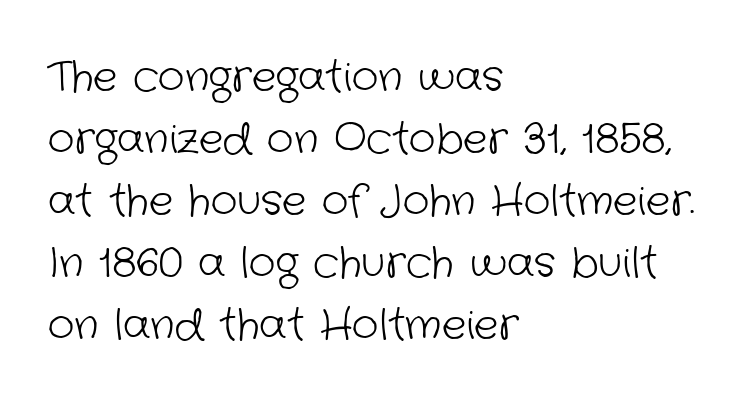
Q: Is the text bold? A: No.
Q: Is the typeface a serif or a sans-serif typeface? A: Sans-serif.
Q: Is the text underlined? A: No.
Q: How is the paragraph aligned? A: Left-aligned.
Q: Is the spacing between letters normal or unusually wide? A: Normal.
Q: Is the spacing between lines tight, normal or loose? A: Normal.
Q: Width (condensed, normal, or wide)? A: Normal.
Q: Stroke contrast? A: Low.
Q: x-height? A: Medium.
Q: Monospaced? A: No.
